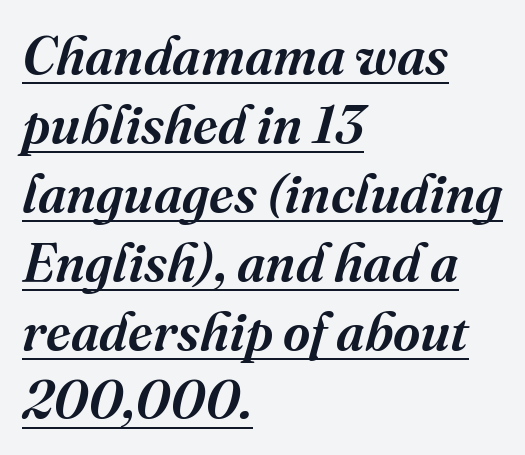
The image shows 53 px semibold serif type, italic (leaning right); set left-aligned, normal line spacing (1.3x), normal letter spacing, underlined; medium stroke contrast and a medium x-height.
